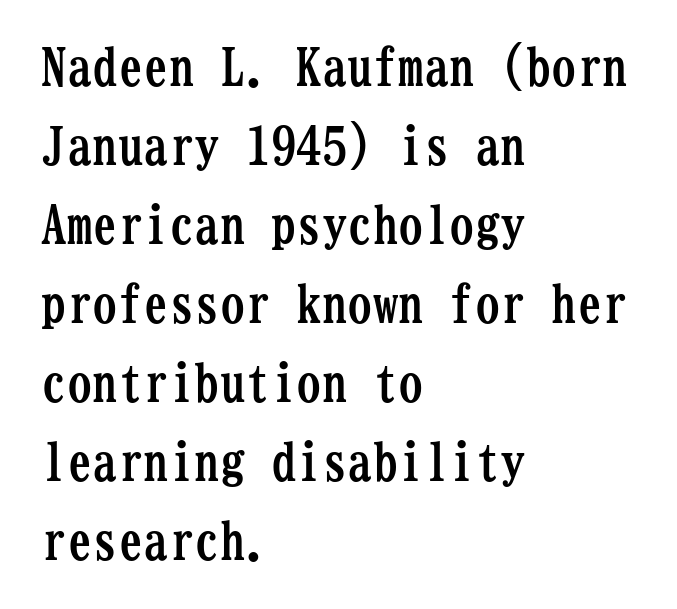
Regarding serifs, this sample has them. Weight check: bold — yes, fully. The text block is weighted toward the left margin, trailing off unevenly rightward. The passage shown is not underscored anywhere. Notice how descenders clear the ascenders below comfortably — that's standard leading. Default kerning and tracking; the words read as compact shapes.
